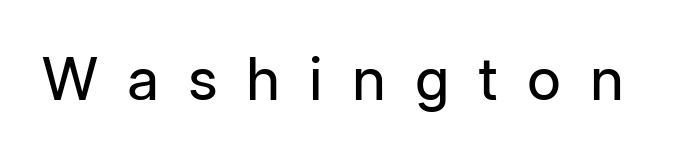
Q: Is the text bold? A: No.
Q: Is the text italic (slanted)? A: No, it is upright.
Q: Is the typeface a serif or a sans-serif typeface? A: Sans-serif.
Q: Is the text underlined? A: No.
Q: Is the spacing between letters normal or unusually wide? A: Unusually wide.
Q: Width (condensed, normal, or wide)? A: Normal.
Q: Stroke contrast? A: Low.
Q: x-height? A: Medium.
Q: Monospaced? A: No.
